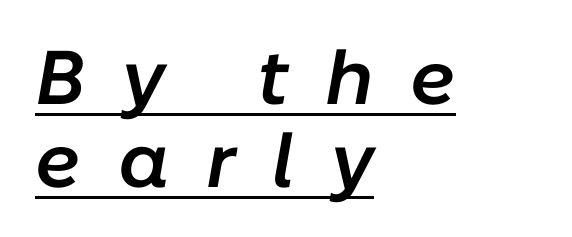
Compared with typical paragraphs, the rows here are closer together. Think of a printed novel: that variable character pitch is what you see here. Yep, that's italic — everything's leaning. Underlined type. The setting favours the left margin, as ordinary paragraphs usually do. The tracking reads as deliberately expanded to a designer's eye.
